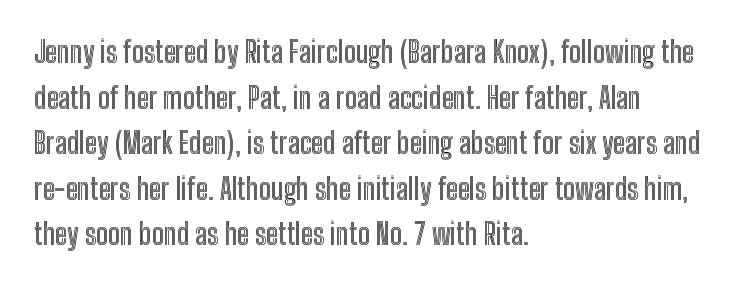
{"italic": "no", "width": "condensed", "x_height": "medium", "monospaced": "no", "underline": "no", "align": "left", "line_spacing": "normal", "line_spacing_ratio": 1.57, "letter_spacing": "normal", "letter_spacing_em": 0.0, "glyph_px": 29}
